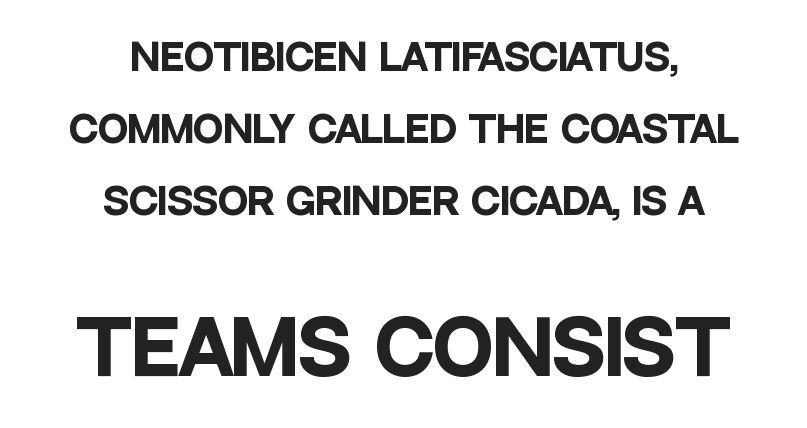
Q: Is the text bold? A: Yes.
Q: Is the text italic (slanted)? A: No, it is upright.
Q: Is the typeface a serif or a sans-serif typeface? A: Sans-serif.
Q: Is the text underlined? A: No.
Q: How is the paragraph aligned? A: Centered.
Q: Is the spacing between letters normal or unusually wide? A: Normal.
Q: Is the spacing between lines tight, normal or loose? A: Loose.
Q: Which block of text is set in a larger size, the first (top) or the second (bottom)? A: The second (bottom) one.
Q: Width (condensed, normal, or wide)? A: Condensed.
Q: Stroke contrast? A: Low.
Q: x-height? A: Large.
Q: Monospaced? A: No.
